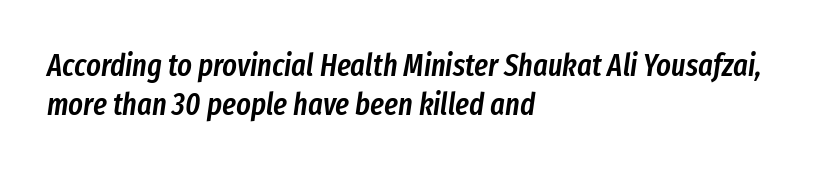
{"italic": "yes", "lean": "right", "slant_degrees": 8, "bold": "semi", "weight": "semibold", "width": "condensed", "stroke_contrast": "low", "x_height": "medium", "monospaced": "no", "underline": "no", "align": "left", "line_spacing": "normal", "line_spacing_ratio": 1.26, "letter_spacing": "normal", "letter_spacing_em": 0.0, "glyph_px": 31}
